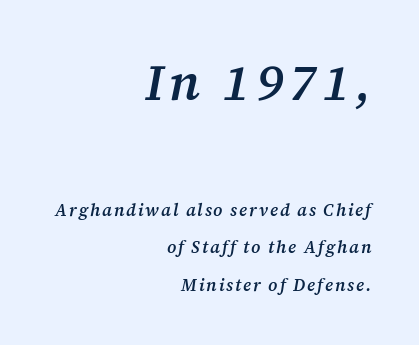
Q: Is the text bold? A: Semi-bold.
Q: Is the text italic (slanted)? A: Yes, it leans right by about 12 degrees.
Q: Is the typeface a serif or a sans-serif typeface? A: Serif.
Q: Is the text underlined? A: No.
Q: How is the paragraph aligned? A: Right-aligned.
Q: Is the spacing between lines tight, normal or loose? A: Loose.
Q: Which block of text is set in a larger size, the first (top) or the second (bottom)? A: The first (top) one.
Q: Width (condensed, normal, or wide)? A: Normal.
Q: Stroke contrast? A: Medium.
Q: x-height? A: Medium.
Q: Monospaced? A: No.
